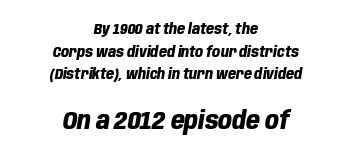
{"italic": "yes", "lean": "right", "slant_degrees": 10, "bold": "yes", "underline": "no", "align": "center", "line_spacing": "normal", "line_spacing_ratio": 1.62, "letter_spacing": "normal", "letter_spacing_em": 0.0, "larger_block": "second", "size_ratio": 1.71, "glyph_px": 24}
